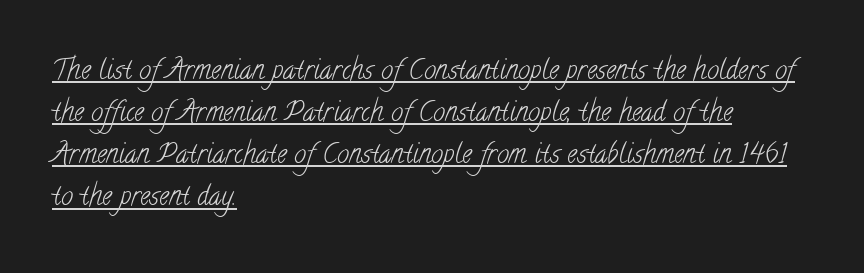
The image shows 27 px text type; set left-aligned, normal line spacing (1.56x), normal letter spacing, underlined.
